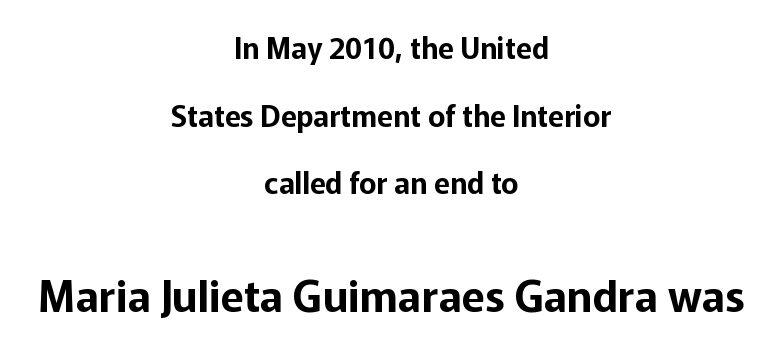
Note the varied advance widths — an 'i' is clearly narrower than an 'm'. A roman cut, with each character standing at attention. You could call the tracking neutral — neither tight nor loose. Beneath every word, the page is bare. The letters carry no serifs — their stems end cleanly without finishing strokes.
